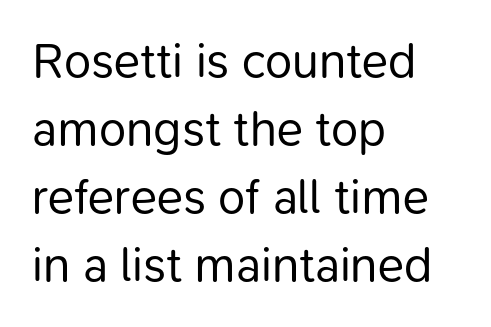
The image shows 49 px regular-weight sans-serif type, upright; set left-aligned, normal line spacing (1.39x), normal letter spacing, not underlined; low stroke contrast and a medium x-height.
